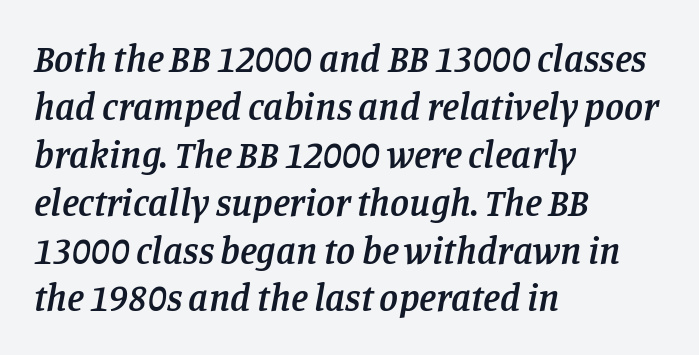
The image shows 38 px semibold serif type, italic (leaning right); set left-aligned, normal line spacing (1.26x), normal letter spacing, not underlined; low stroke contrast and a large x-height.
